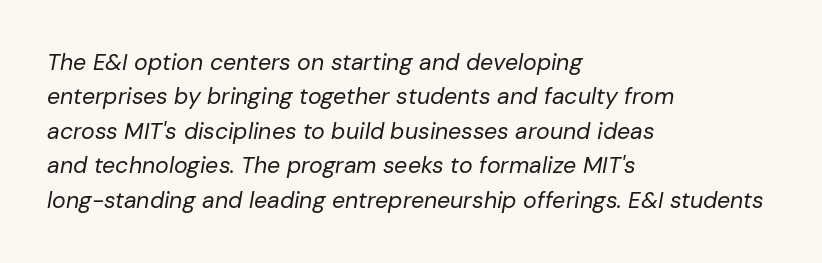
The rendering keeps characters at their native spacing. The block of text has a typical density, with ordinary space between rows. The face used here has a pronounced slope to its letters. The typesetting does not lean heavy: it is not bold. Each row of text sits above clean, open space. Line starts are locked; line ends wander.
